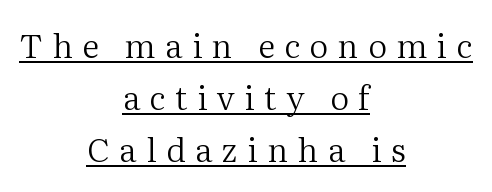
Where is the straight margin? There isn't one; the lines are centered. The gaps between neighbouring characters are conspicuously large. When letters stand straight like this, we call the style roman or upright. Typographically, this falls in the serif category. This is underlined copy, the kind a proofreader might mark for attention. Evenly set lines give the paragraph a standard silhouette.
